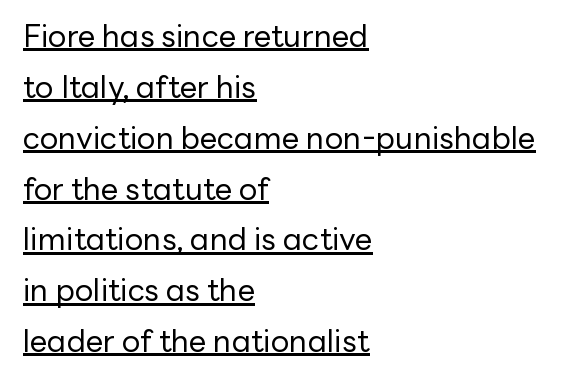
The image shows 31 px regular-weight sans-serif type, upright; set left-aligned, normal line spacing (1.64x), normal letter spacing, underlined; low stroke contrast and a medium x-height.
